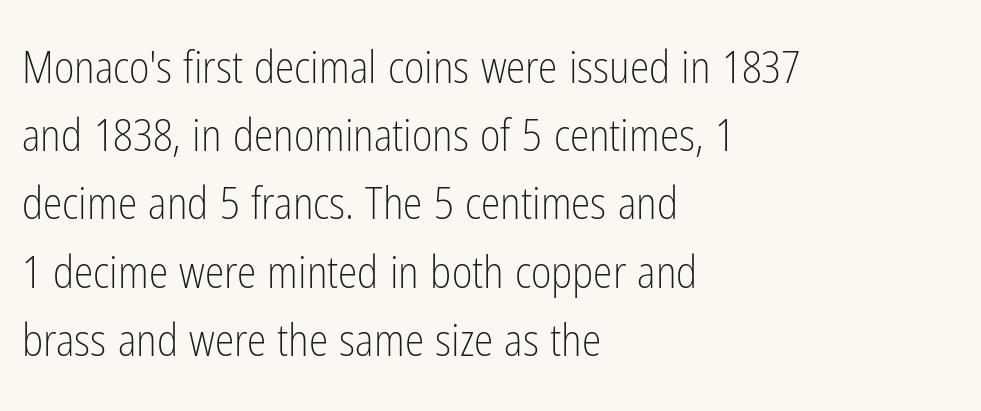
The image shows 44 px light, condensed sans-serif type, upright; set left-aligned, normal line spacing (1.55x), normal letter spacing, not underlined; low stroke contrast and a medium x-height.
